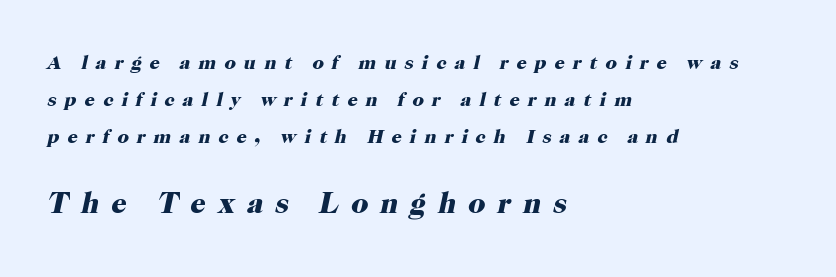
A dark, heavy texture on the line: the type is bold. Character widths vary here, with narrow letters taking less room than wide ones. Regarding serifs, this sample has them. A typesetter would mark this as italic. Each line starts at the same left margin while the right side varies.
